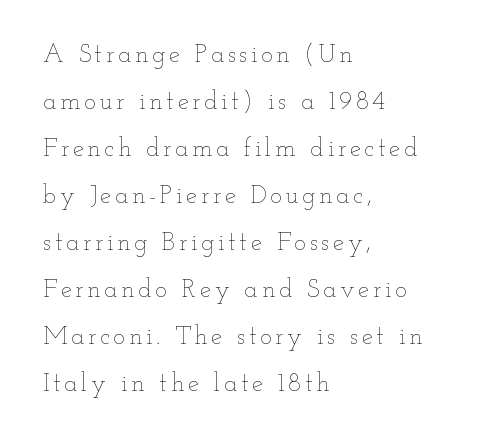
{"italic": "no", "bold": "no", "underline": "no", "align": "left", "line_spacing_ratio": 1.88, "glyph_px": 25}
